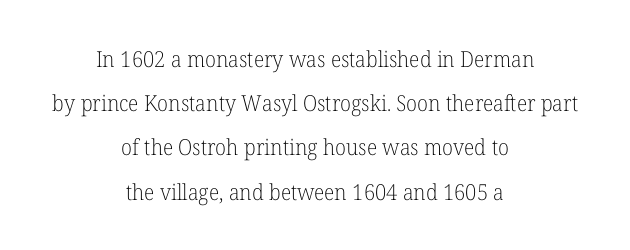
The image shows 22 px text type, upright; set centered, loose line spacing (2.01x), normal letter spacing, not underlined.
